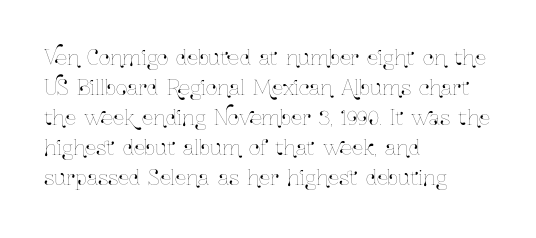
The passage shown has conventional tracking throughout. Is there much room between lines? A standard amount, neither cramped nor airy. This is the regular roman posture of the typeface. Plain, unruled lines of type. Typeset ragged right — the left edge is the straight one.
